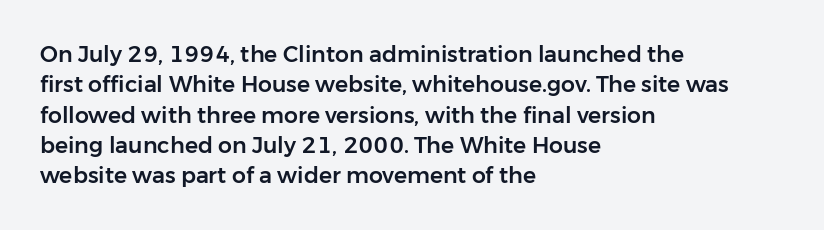
Descenders are the only things crossing below the line. The paragraph has a hard left edge and a soft right edge. Nothing unusual about the tracking: characters are spaced as the font intends. Vertically, the passage feels balanced, rows spaced as you'd expect. If you drew a line through each stem, it would be perfectly vertical.
